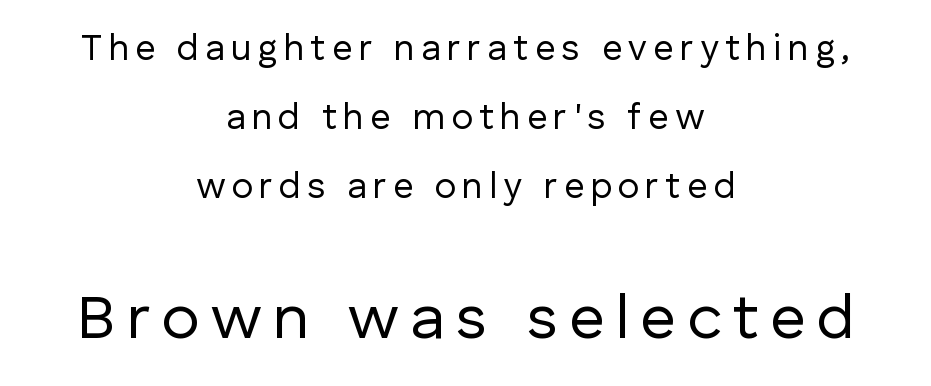
What's the leading like? Stretched, with rows far apart. The font sits on the lighter half of the weight spectrum, regular included. Only glyphs here, with clear space below each row. Proportional: the letters do not fall into vertical columns.
